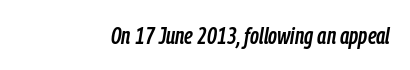
The passage shown leans; its letterforms are oblique. What stands out about the letter spacing? Nothing — it is the standard amount. Honestly, there is no underline to notice here at all.
